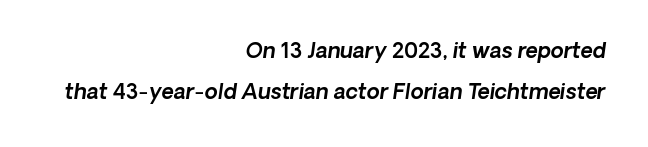
The lettering tilts uniformly, giving the passage an italic look. Inter-character spacing is left at the font's built-in metrics. Reading down the column, the eye jumps a long way to each next line. Is the block centered? No — it sits flush against the right margin. The baseline area is clear.
